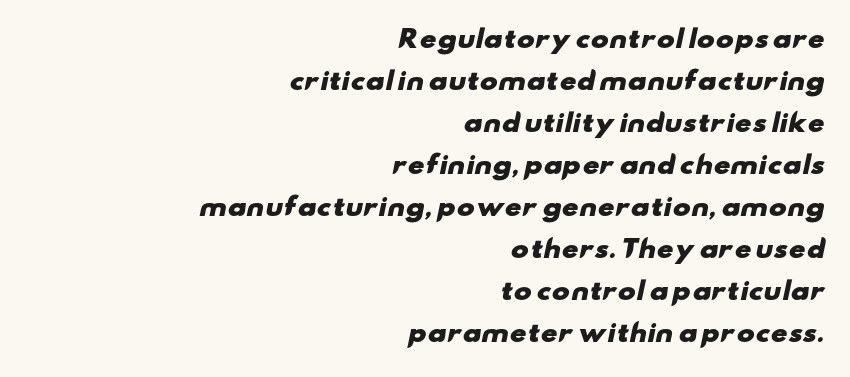
{"bold": "yes", "underline": "no", "align": "right", "line_spacing_ratio": 1.75, "letter_spacing": "normal", "letter_spacing_em": 0.0, "glyph_px": 24}
